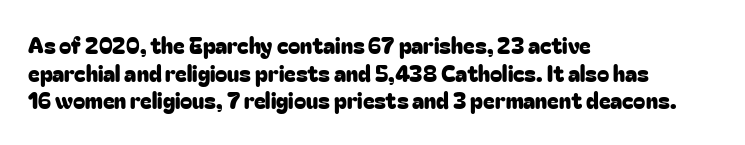
{"italic": "no", "underline": "no", "align": "left", "line_spacing": "normal", "line_spacing_ratio": 1.26, "letter_spacing": "normal", "letter_spacing_em": 0.0, "glyph_px": 22}
